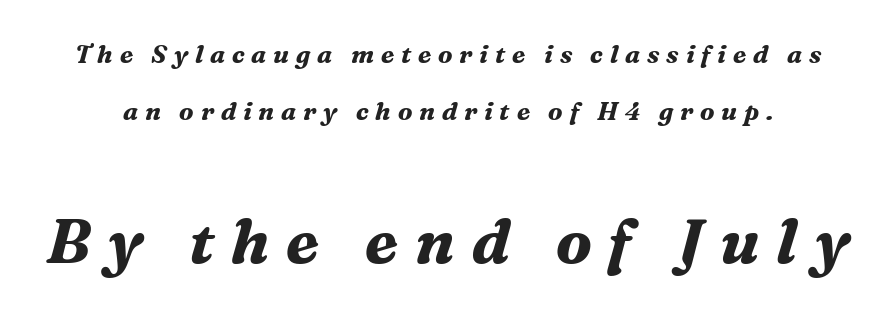
Q: Is the text bold? A: Yes.
Q: Is the text italic (slanted)? A: Yes, it leans right by about 16 degrees.
Q: Is the typeface a serif or a sans-serif typeface? A: Serif.
Q: Is the text underlined? A: No.
Q: Is the spacing between letters normal or unusually wide? A: Unusually wide.
Q: Is the spacing between lines tight, normal or loose? A: Loose.
Q: Which block of text is set in a larger size, the first (top) or the second (bottom)? A: The second (bottom) one.
Q: Width (condensed, normal, or wide)? A: Normal.
Q: Stroke contrast? A: Medium.
Q: x-height? A: Medium.
Q: Monospaced? A: No.
